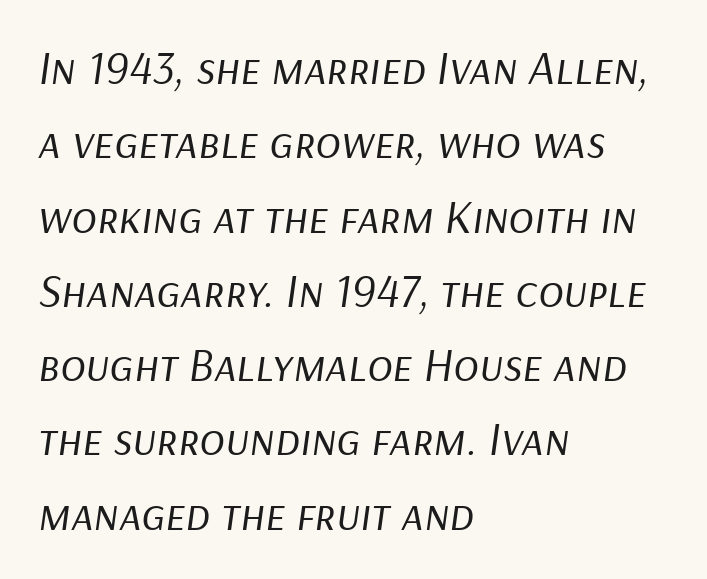
The whole block is typeset with a tilt. Is the type heavy? It reads as light-to-regular instead. Nobody drew a line under any word here. If you measured baseline to baseline, you'd find a middling distance. Here the designer chose a conventional face with non-uniform glyph widths.
